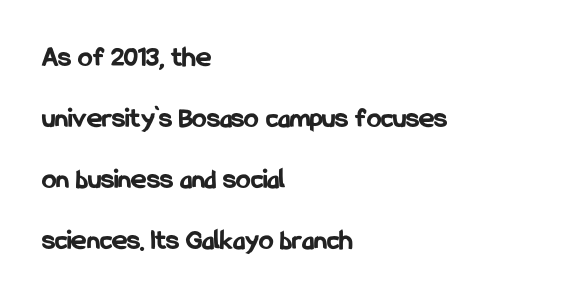
The image shows 29 px bold, condensed sans-serif type, upright; set left-aligned, loose line spacing (2.1x), normal letter spacing, not underlined; low stroke contrast and a medium x-height.
